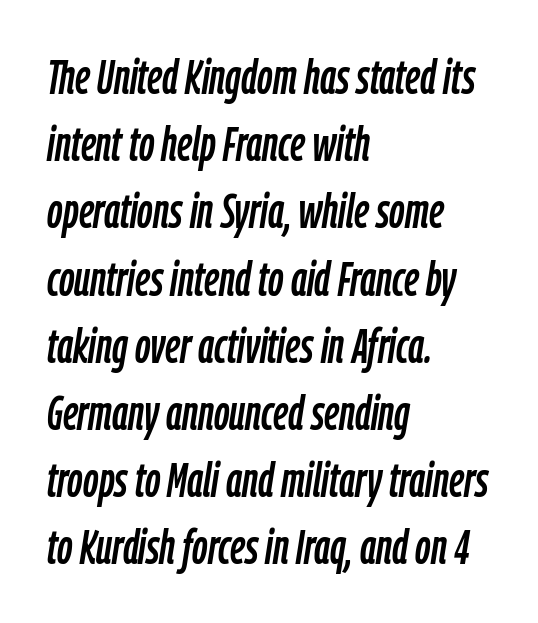
The image shows 48 px condensed type, italic (leaning right); set left-aligned, normal line spacing (1.4x), normal letter spacing, not underlined; low stroke contrast and a medium x-height.
